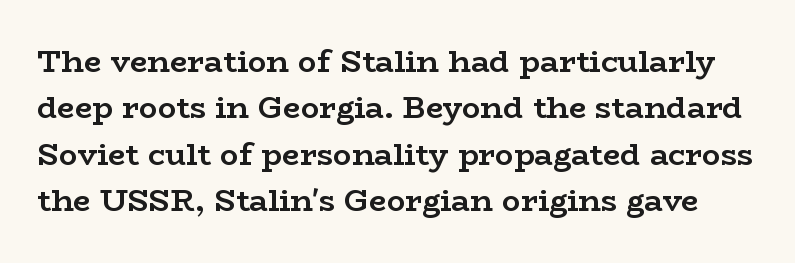
The image shows 31 px semibold, wide serif type, upright; set normal line spacing (1.5x), normal letter spacing, not underlined; low stroke contrast and a medium x-height.
